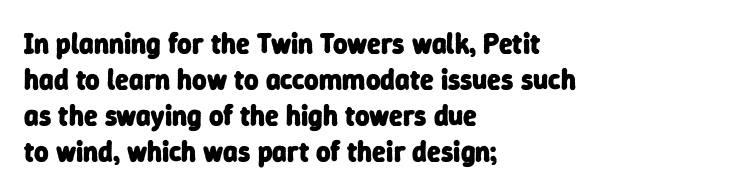
Do the characters align in a grid? No, the font is proportional. What kind of face is this? One without serifs — a sans. The letterforms sit shoulder to shoulder at normal distance. All the whitespace from short lines collects on the right. Set as a true bold cut, around the 700 mark. The leading is moderate, giving the passage an even texture.
